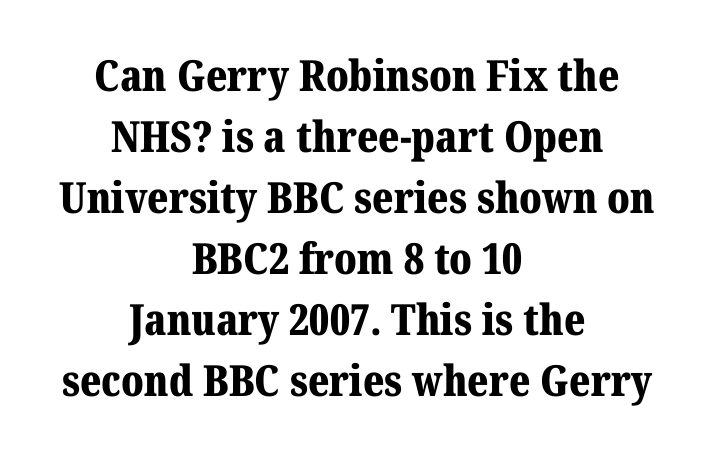
{"serif": "yes", "italic": "no", "bold": "yes", "weight": "bold", "width": "normal", "stroke_contrast": "medium", "x_height": "medium", "monospaced": "no", "underline": "no", "align": "center", "line_spacing": "normal", "line_spacing_ratio": 1.42, "letter_spacing": "normal", "letter_spacing_em": 0.0, "glyph_px": 43}
